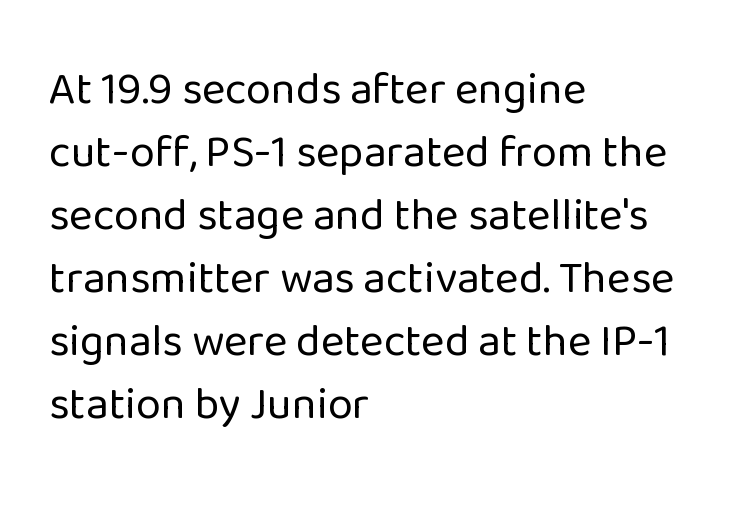
{"serif": "no", "italic": "no", "bold": "no", "weight": "regular", "width": "normal", "stroke_contrast": "low", "x_height": "medium", "monospaced": "no", "underline": "no", "align": "left", "line_spacing": "normal", "line_spacing_ratio": 1.4, "letter_spacing": "normal", "letter_spacing_em": 0.0, "glyph_px": 45}
